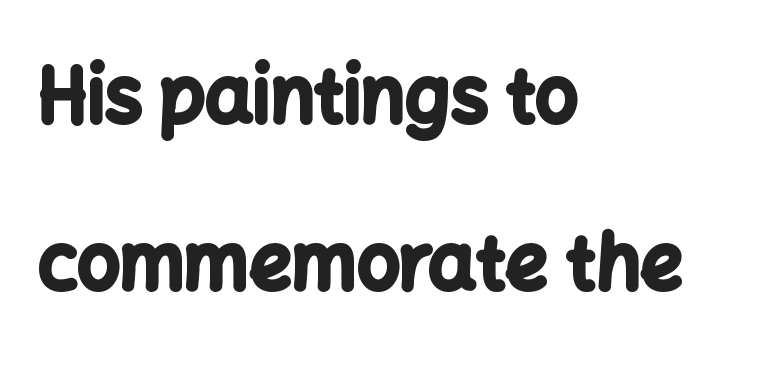
Character widths vary here, with narrow letters taking less room than wide ones. Honestly, the rows look like they've been pulled way apart. You can tell it's not italic because the verticals are truly vertical. As a designer I'd log this as weight 700, bold.
